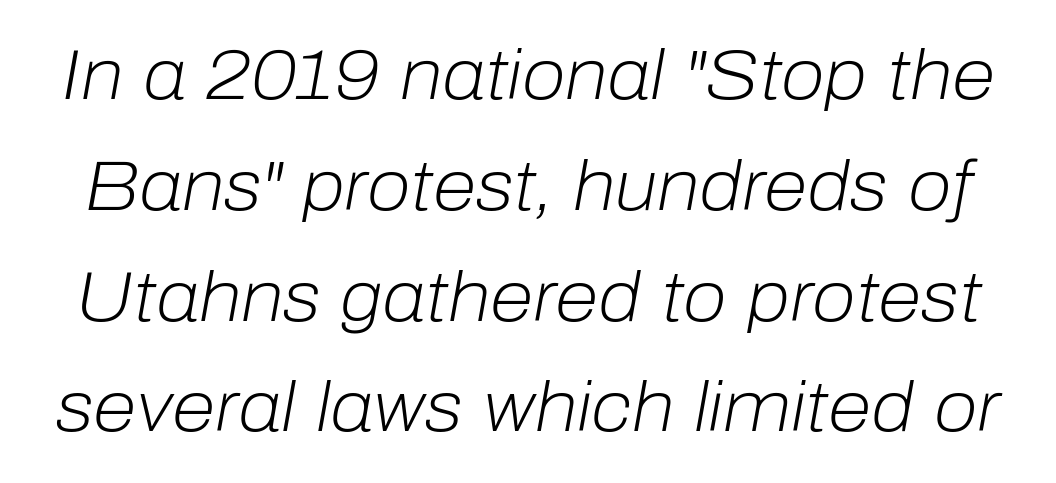
{"italic": "yes", "lean": "right", "slant_degrees": 10, "bold": "no", "weight": "light", "width": "normal", "stroke_contrast": "low", "x_height": "medium", "monospaced": "no", "underline": "no", "line_spacing": "normal", "line_spacing_ratio": 1.56, "letter_spacing": "normal", "letter_spacing_em": 0.0, "glyph_px": 71}
